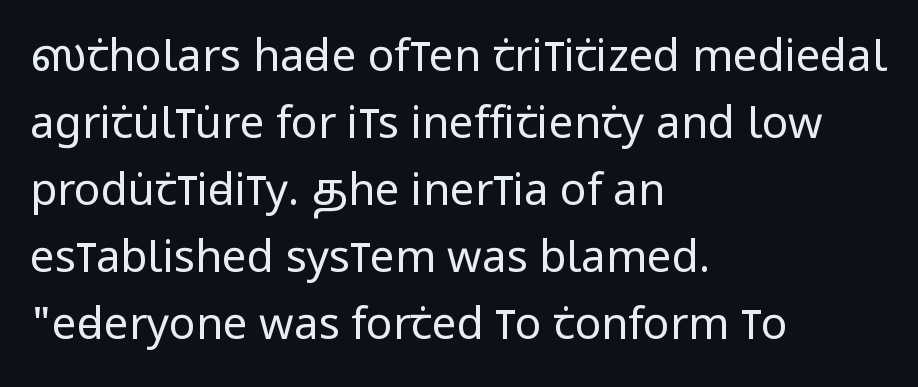
The passage shown has conventional tracking throughout. Ordinary non-slanted type is in use. The passage shown is typeset with a sans-serif family. If you drew a ruler down the left edge, every line would touch it. Clear beneath every line of the passage.
